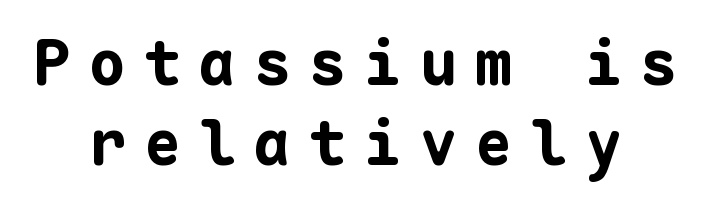
{"serif": "no", "italic": "no", "bold": "yes", "weight": "bold", "width": "normal", "stroke_contrast": "low", "x_height": "medium", "monospaced": "yes", "underline": "no", "align": "center", "line_spacing": "normal", "line_spacing_ratio": 1.29, "letter_spacing": "wide", "letter_spacing_em": 0.29, "glyph_px": 62}
